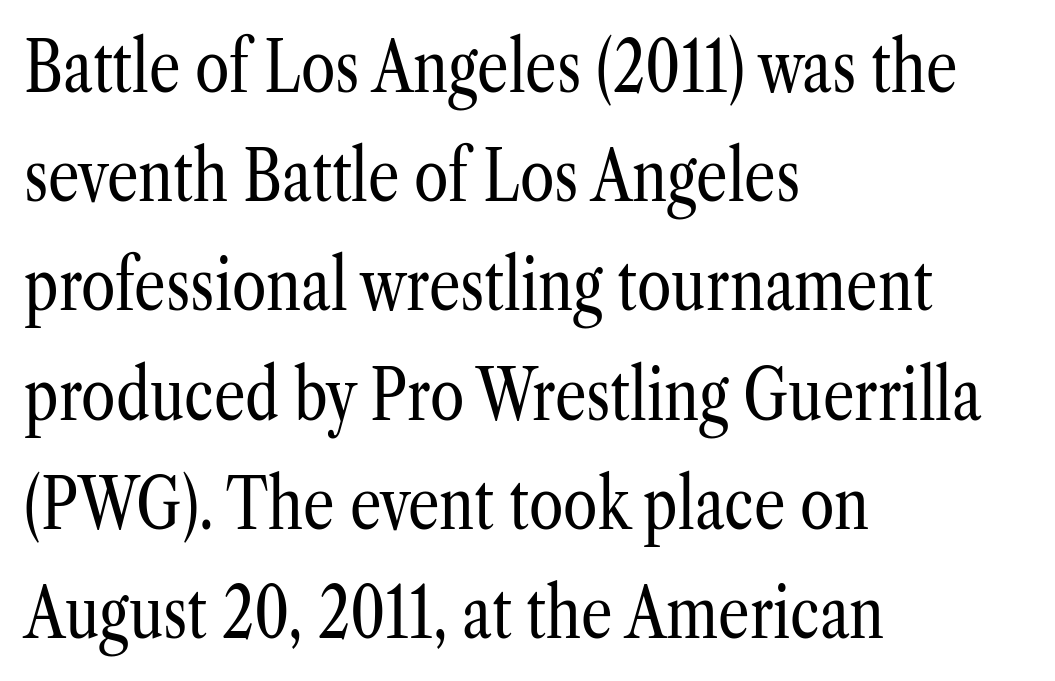
The words here are not underlined. Summary of vertical rhythm: regular, with standard interline spacing. No italicization has been applied; the sample stays upright. Compared with a centered layout, this one pins lines to the left instead.
